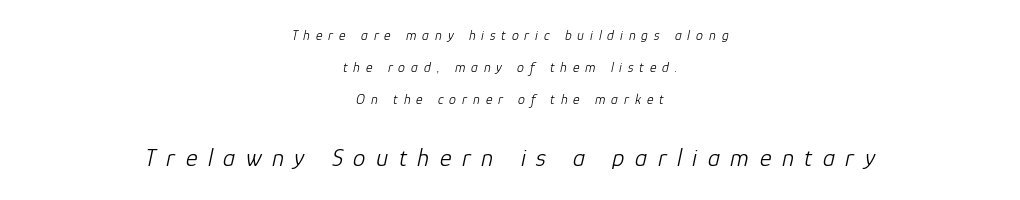
The image shows 25 px text type, italic (leaning right); set centered, loose line spacing (2.29x), unusually wide letter spacing (+0.42 em), not underlined; the second (bottom) block is 1.79x larger.
